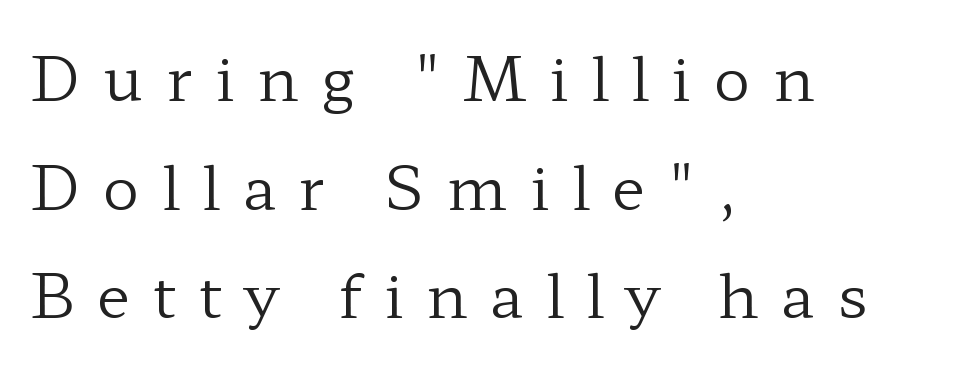
Here the glyphs are tracked loosely, breaking word shapes into spaced letters. Visually the block forms a straight wall on the left and a jagged coastline on the right. Stem width sits at or under what a default text font uses. Quick note: underline off. Rendered with straight, roman letterforms. The type family on display is of the serif kind.
